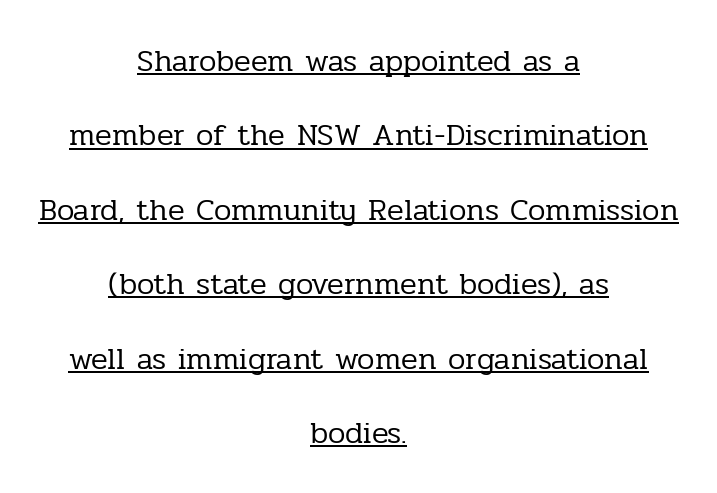
Q: Is the text bold? A: No.
Q: Is the text italic (slanted)? A: No, it is upright.
Q: Is the typeface a serif or a sans-serif typeface? A: Serif.
Q: Is the text underlined? A: Yes.
Q: How is the paragraph aligned? A: Centered.
Q: Is the spacing between letters normal or unusually wide? A: Normal.
Q: Is the spacing between lines tight, normal or loose? A: Loose.
Q: Width (condensed, normal, or wide)? A: Normal.
Q: Stroke contrast? A: Low.
Q: x-height? A: Medium.
Q: Monospaced? A: No.
